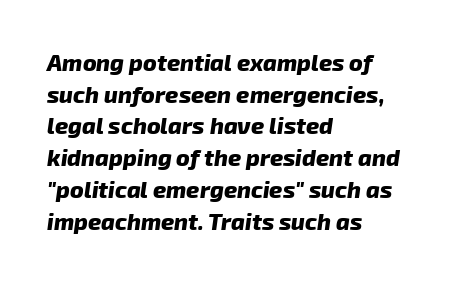
The image shows 23 px bold type; set left-aligned, normal line spacing (1.38x), normal letter spacing, not underlined.
